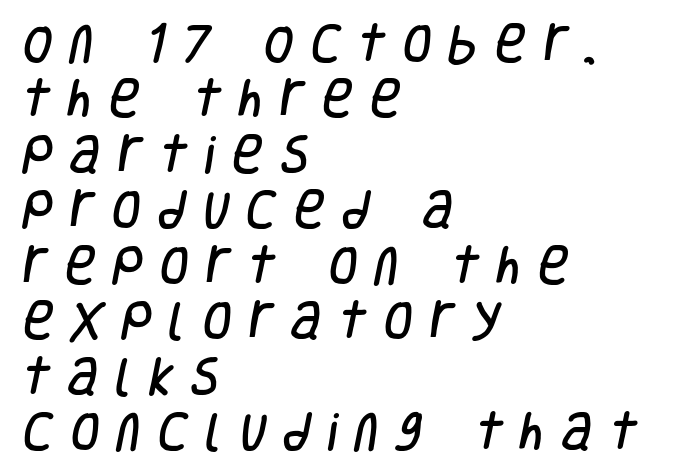
The image shows 42 px condensed sans-serif type; set left-aligned, normal line spacing (1.32x), unusually wide letter spacing (+0.41 em), not underlined; low stroke contrast and a large x-height.
